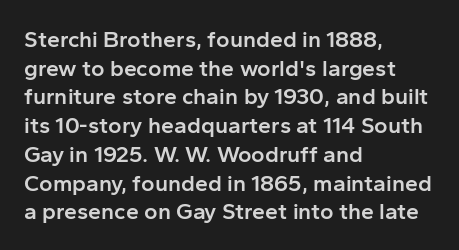
The specimen omits any rule beneath the text block's lines. The type sits square on the baseline with zero lean. This block has exactly the height ordinary leading produces. Does extra space separate the letters? No, they use regular spacing.
